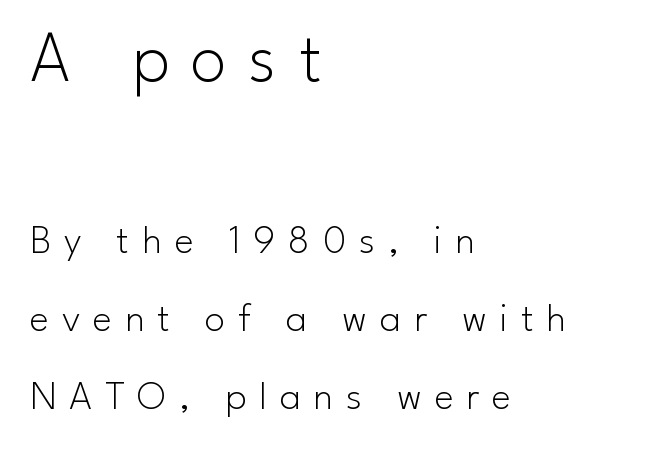
{"serif": "no", "italic": "no", "bold": "no", "weight": "light", "width": "normal", "stroke_contrast": "low", "x_height": "small", "monospaced": "no", "underline": "no", "align": "left", "line_spacing": "loose", "line_spacing_ratio": 1.9, "letter_spacing": "wide", "letter_spacing_em": 0.31, "larger_block": "first", "size_ratio": 1.76, "glyph_px": 72}
